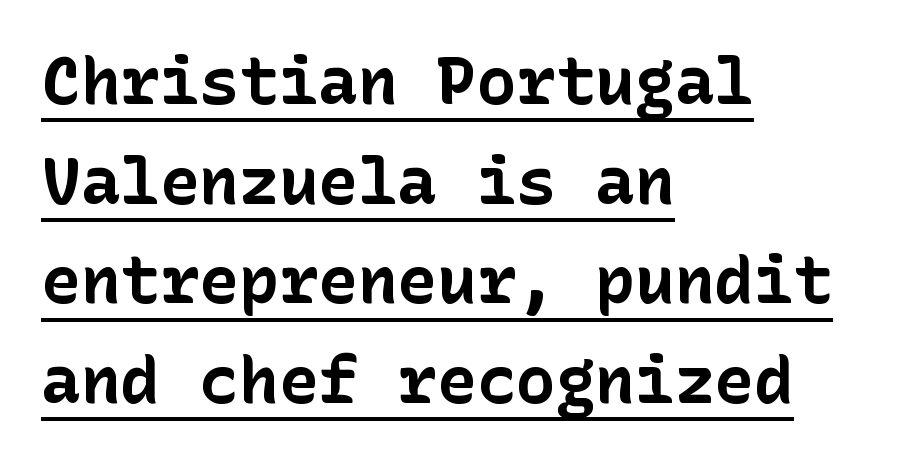
Q: Is the text bold? A: Yes.
Q: Is the text italic (slanted)? A: No, it is upright.
Q: Is the typeface a serif or a sans-serif typeface? A: Sans-serif.
Q: Is the text underlined? A: Yes.
Q: How is the paragraph aligned? A: Left-aligned.
Q: Is the spacing between letters normal or unusually wide? A: Normal.
Q: Is the spacing between lines tight, normal or loose? A: Normal.
Q: Width (condensed, normal, or wide)? A: Normal.
Q: Stroke contrast? A: Low.
Q: x-height? A: Medium.
